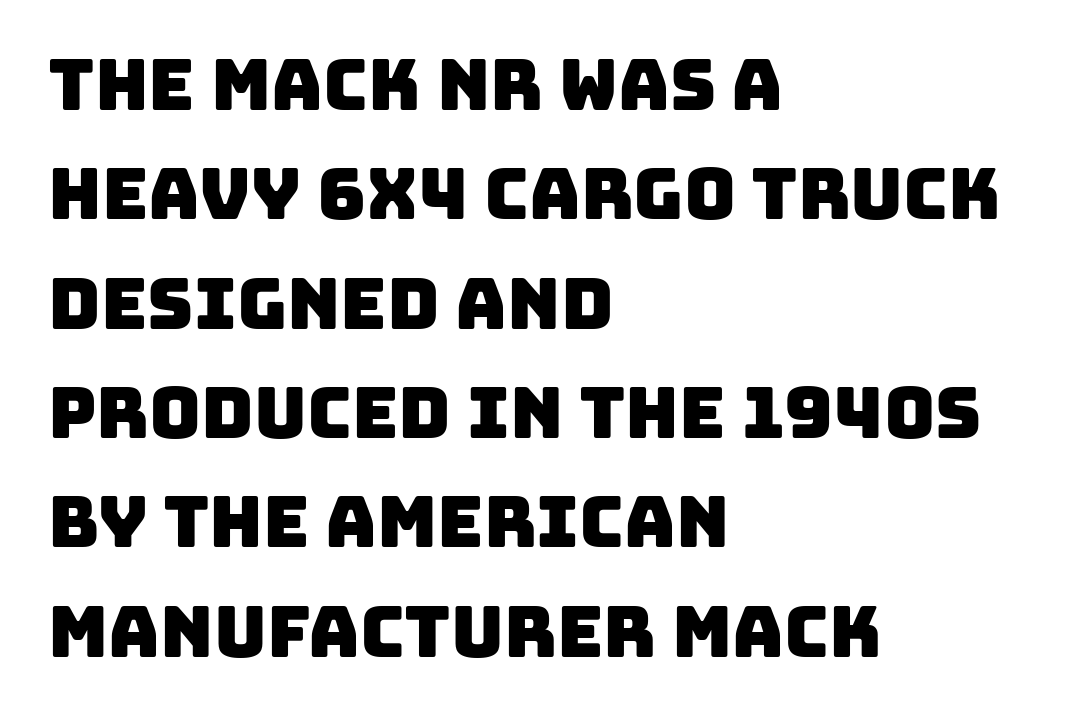
The image shows 71 px sans-serif type; set left-aligned, normal line spacing (1.54x), normal letter spacing, not underlined; low stroke contrast and a large x-height.
